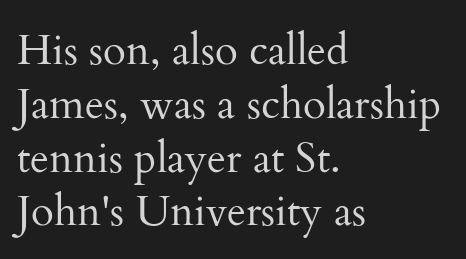
{"serif": "yes", "italic": "no", "bold": "no", "weight": "regular", "width": "normal", "stroke_contrast": "medium", "x_height": "small", "monospaced": "no", "underline": "no", "align": "left", "line_spacing": "normal", "line_spacing_ratio": 1.28, "letter_spacing": "normal", "letter_spacing_em": 0.0, "glyph_px": 42}
